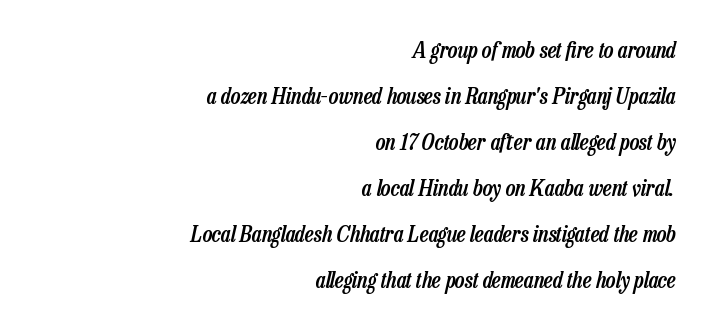
Q: Is the text bold? A: Semi-bold.
Q: Is the text italic (slanted)? A: Yes, it leans right by about 13 degrees.
Q: Is the text underlined? A: No.
Q: How is the paragraph aligned? A: Right-aligned.
Q: Is the spacing between letters normal or unusually wide? A: Normal.
Q: Is the spacing between lines tight, normal or loose? A: Loose.
